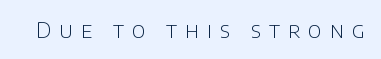
Look at the tracking — it's clearly loosened, letters drifting apart. Unlike italic type, these characters show no tilt at all. A quiet, ordinary-to-light weight characterises the typeface. This rendering features lettering with no underline.
